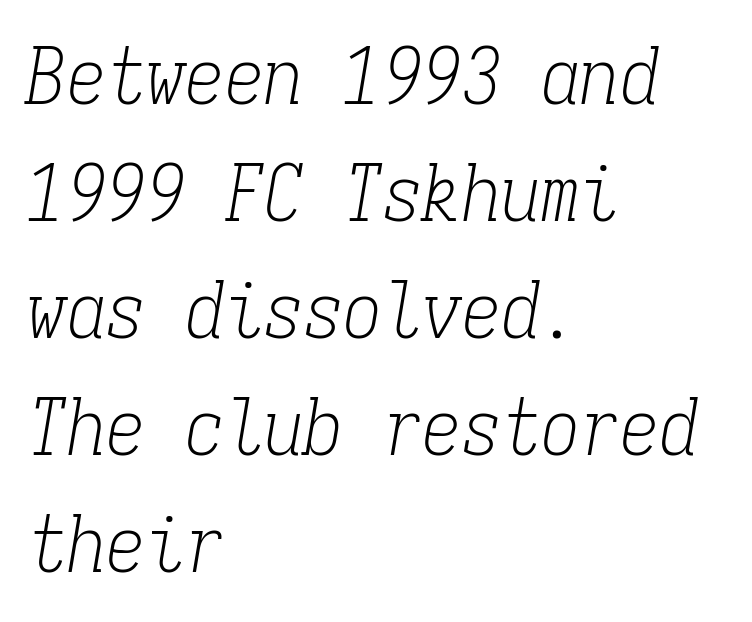
The image shows 79 px light, condensed serif type, italic (leaning right), monospaced; set left-aligned, normal line spacing (1.48x), normal letter spacing, not underlined; low stroke contrast and a medium x-height.
